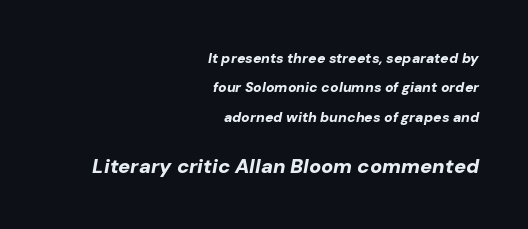
Q: Is the text bold? A: Yes.
Q: Is the text italic (slanted)? A: Yes, it leans right by about 10 degrees.
Q: Is the text underlined? A: No.
Q: How is the paragraph aligned? A: Right-aligned.
Q: Is the spacing between letters normal or unusually wide? A: Normal.
Q: Is the spacing between lines tight, normal or loose? A: Loose.
Q: Which block of text is set in a larger size, the first (top) or the second (bottom)? A: The second (bottom) one.
